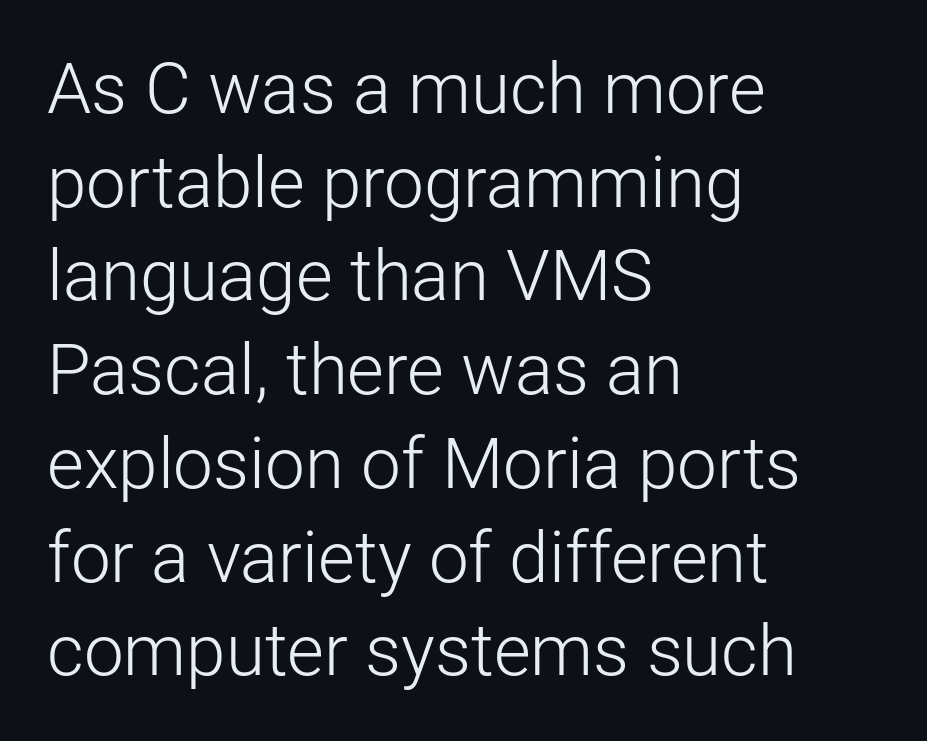
Classification — sans serif. If you drew a line through each stem, it would be perfectly vertical. Typeset ragged right — the left edge is the straight one. Underline: absent. Spacing between characters is what you'd get straight out of the box. Leading matches the norm, producing a regular column.
